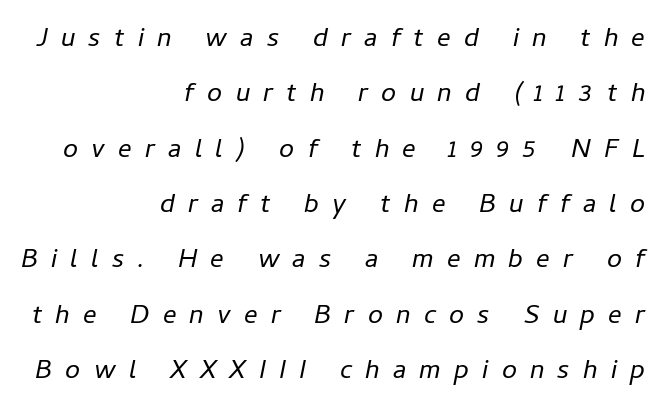
The image shows 27 px text type, italic (leaning right); set right-aligned, loose line spacing (2.05x), unusually wide letter spacing (+0.49 em), not underlined.
